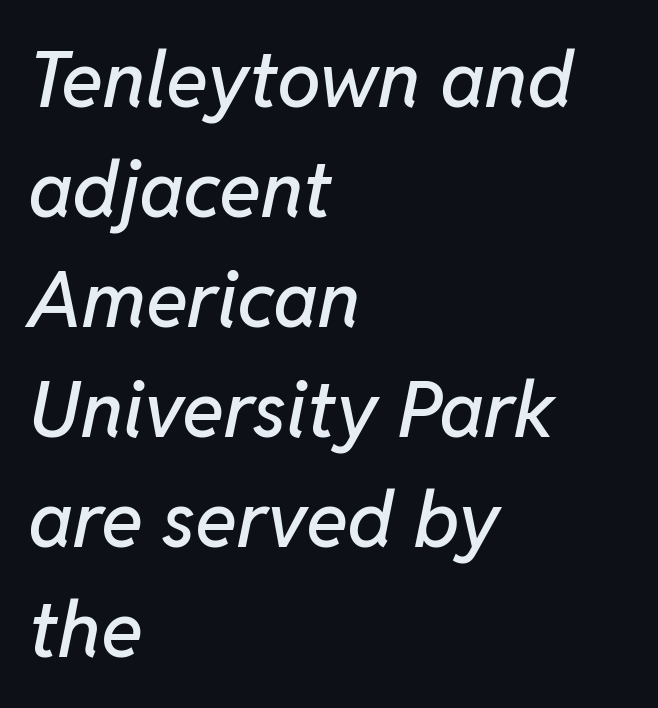
Whoever set this chose a conventional vertical rhythm. Descenders are the only things crossing below the line. This sample uses an oblique cut, with every glyph tilted off the vertical. Looks like regular typesetting: each glyph gets only the width it needs. The rag falls on the right side of this text block. Tracking value appears to be zero — textbook default spacing.
